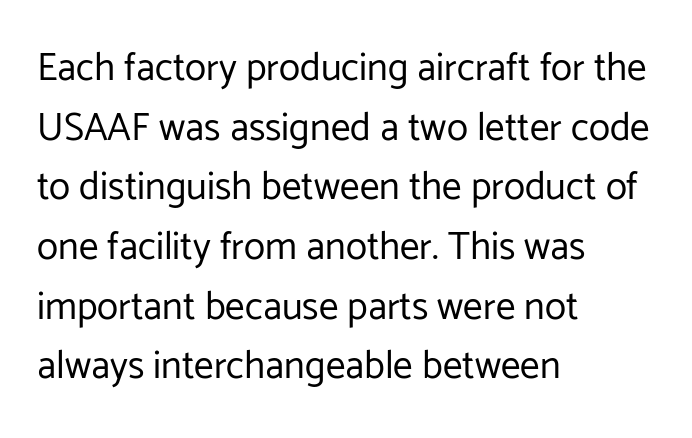
Q: Is the text bold? A: No.
Q: Is the text italic (slanted)? A: No, it is upright.
Q: Is the typeface a serif or a sans-serif typeface? A: Sans-serif.
Q: Is the text underlined? A: No.
Q: How is the paragraph aligned? A: Left-aligned.
Q: Is the spacing between letters normal or unusually wide? A: Normal.
Q: Is the spacing between lines tight, normal or loose? A: Normal.
Q: Width (condensed, normal, or wide)? A: Normal.
Q: Stroke contrast? A: Low.
Q: x-height? A: Medium.
Q: Monospaced? A: No.
